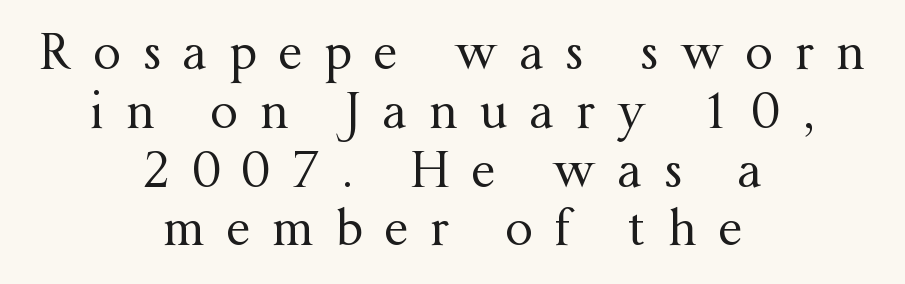
Think of a printed novel: that variable character pitch is what you see here. This is serif lettering, the kind often seen in printed books. The lettering stays uniformly vertical, giving the passage a roman look. Stroke mass is kept to a normal reading level or below. Leftover space on each line is divided equally before and after the words.
